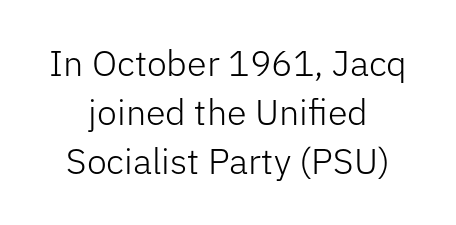
The image shows 36 px light sans-serif type, upright; set centered, normal line spacing (1.36x), normal letter spacing, not underlined; low stroke contrast and a medium x-height.
